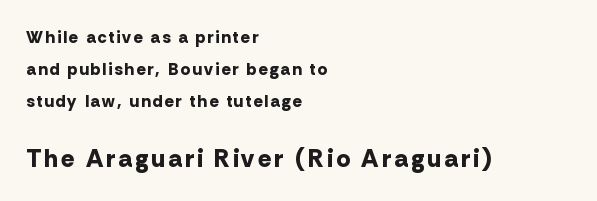
Each glyph is drawn with heavy, bold strokes. These lines were composed using upright roman letters. In CSS terms this would be text-align: left. Check the space under the baseline: it is left empty. Of the two passages, the one underneath uses the larger point size.
